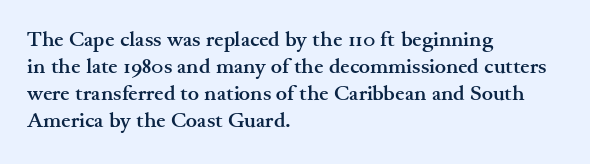
The space directly below the letters is spotless. In terms of leading, this rendering sits right in the middle. Notice how the stems are strictly vertical — no italics here. Honestly, the letter spacing is just normal — you wouldn't notice it. Typesetter's note: full bold, strokes at maximum text heaviness.
